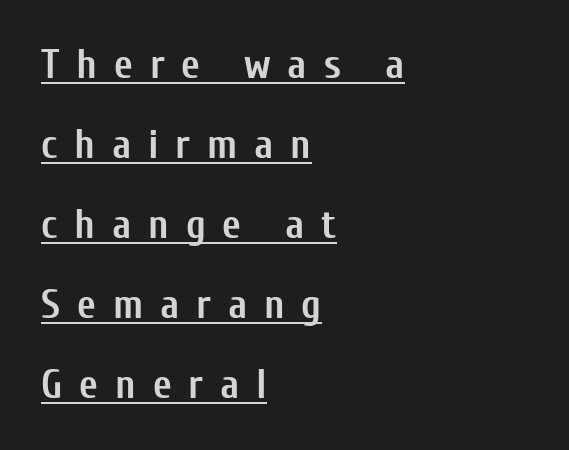
Q: Is the text bold? A: Yes.
Q: Is the text italic (slanted)? A: No, it is upright.
Q: Is the typeface a serif or a sans-serif typeface? A: Sans-serif.
Q: Is the text underlined? A: Yes.
Q: How is the paragraph aligned? A: Left-aligned.
Q: Is the spacing between letters normal or unusually wide? A: Unusually wide.
Q: Is the spacing between lines tight, normal or loose? A: Loose.
Q: Width (condensed, normal, or wide)? A: Condensed.
Q: Stroke contrast? A: Low.
Q: x-height? A: Medium.
Q: Monospaced? A: No.
